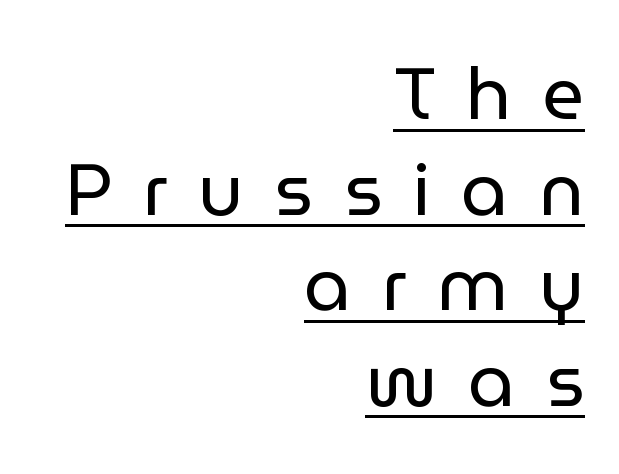
The image shows 73 px regular-weight sans-serif type, upright; set right-aligned, normal line spacing (1.31x), unusually wide letter spacing (+0.42 em), underlined; low stroke contrast and a medium x-height.
